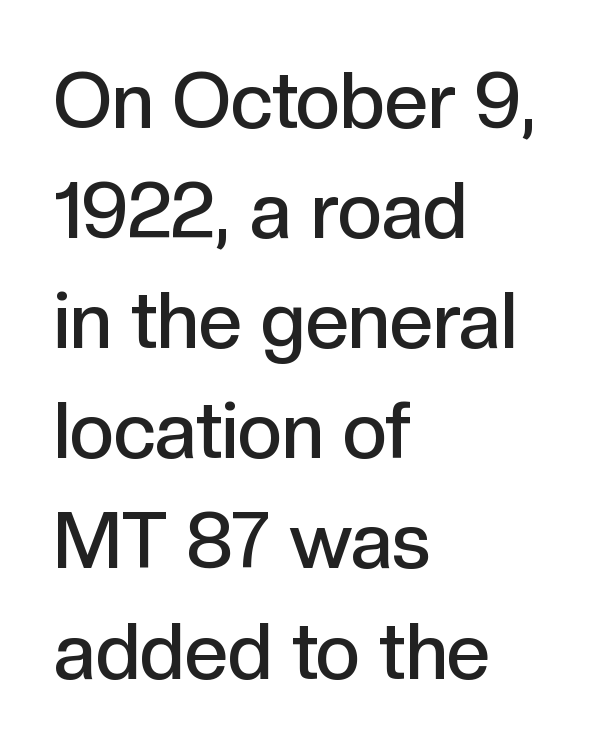
{"serif": "no", "italic": "no", "bold": "semi", "weight": "semibold", "width": "normal", "x_height": "medium", "monospaced": "no", "underline": "no", "align": "left", "line_spacing": "normal", "line_spacing_ratio": 1.43, "letter_spacing": "normal", "letter_spacing_em": 0.0, "glyph_px": 77}
